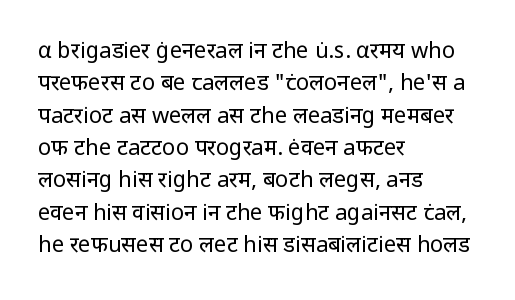
Does extra space separate the letters? No, they use regular spacing. Compared with a typical body face, this is equally light or lighter still. Casual observation: everything's shoved over to the left. This sample keeps an unexceptional amount of space between lines.
